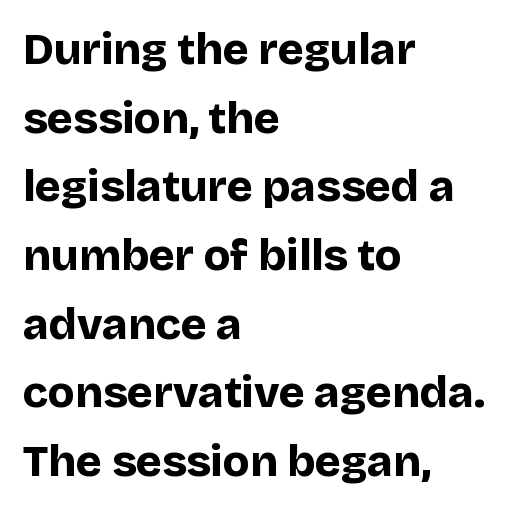
{"serif": "no", "italic": "no", "bold": "yes", "weight": "bold", "width": "normal", "stroke_contrast": "low", "x_height": "large", "monospaced": "no", "underline": "no", "align": "left", "line_spacing": "normal", "line_spacing_ratio": 1.56, "letter_spacing": "normal", "letter_spacing_em": 0.0, "glyph_px": 44}
